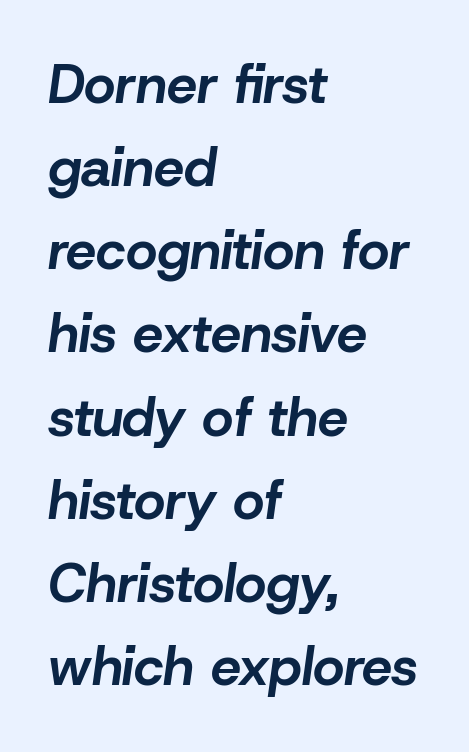
{"italic": "yes", "lean": "right", "slant_degrees": 8, "bold": "yes", "weight": "bold", "width": "normal", "stroke_contrast": "low", "x_height": "medium", "monospaced": "no", "underline": "no", "align": "left", "line_spacing": "normal", "line_spacing_ratio": 1.54, "letter_spacing": "normal", "letter_spacing_em": 0.0, "glyph_px": 54}
